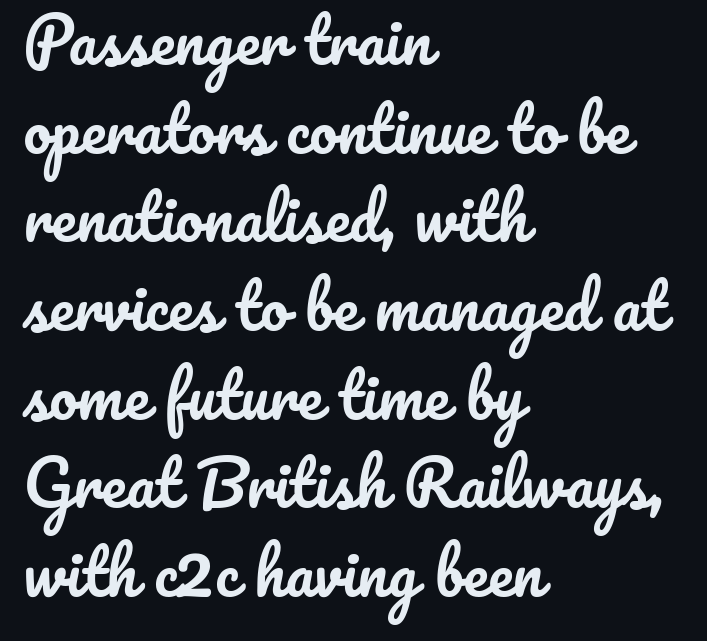
The image shows 62 px text type; set left-aligned, normal line spacing (1.43x), normal letter spacing, not underlined; low stroke contrast and a small x-height.
